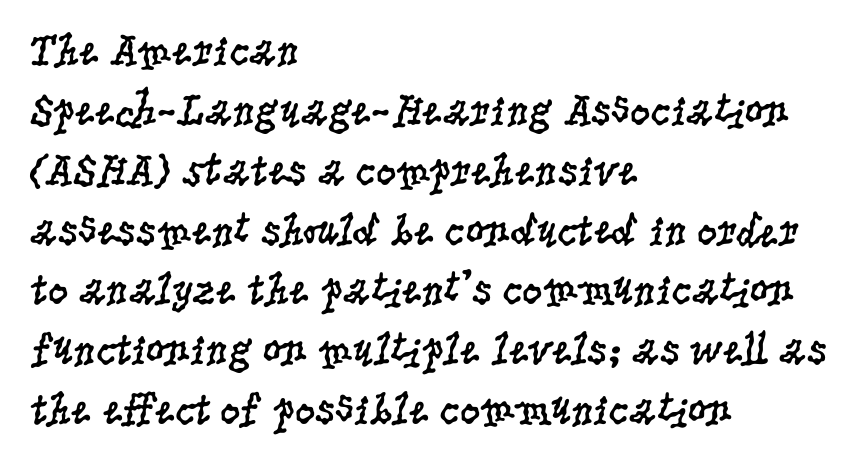
Q: Is the text bold? A: No.
Q: Is the typeface a serif or a sans-serif typeface? A: Serif.
Q: Is the text underlined? A: No.
Q: How is the paragraph aligned? A: Left-aligned.
Q: Is the spacing between letters normal or unusually wide? A: Normal.
Q: Is the spacing between lines tight, normal or loose? A: Normal.
Q: Width (condensed, normal, or wide)? A: Condensed.
Q: Stroke contrast? A: Low.
Q: x-height? A: Large.
Q: Monospaced? A: No.
